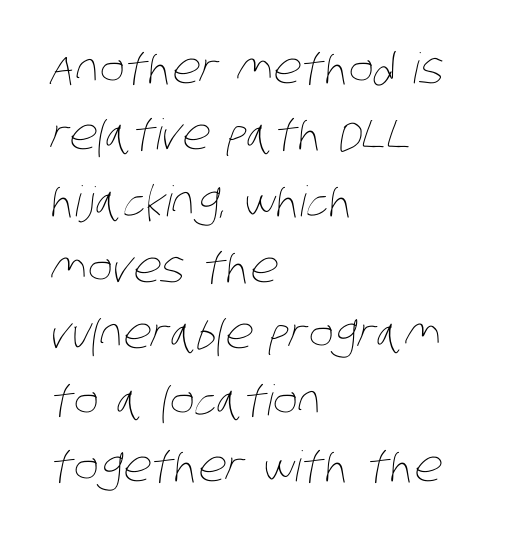
The image shows 42 px thin, condensed type; set left-aligned, normal line spacing (1.58x), normal letter spacing, not underlined; low stroke contrast and a large x-height.
